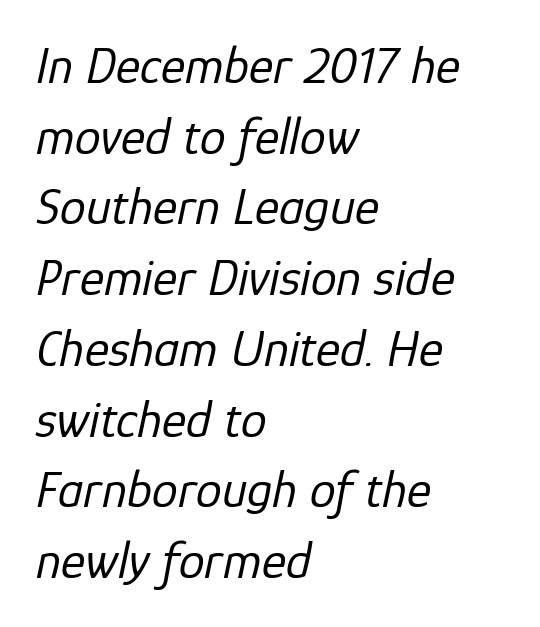
{"italic": "yes", "lean": "right", "slant_degrees": 12, "bold": "no", "weight": "regular", "width": "normal", "stroke_contrast": "low", "x_height": "medium", "monospaced": "no", "underline": "no", "align": "left", "line_spacing": "normal", "line_spacing_ratio": 1.36, "letter_spacing": "normal", "letter_spacing_em": 0.0, "glyph_px": 52}
